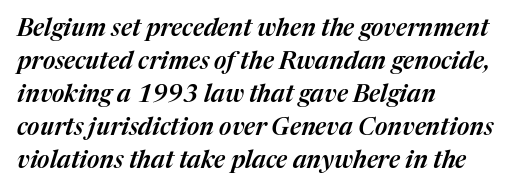
The image shows 24 px text type, italic (leaning right); set left-aligned, normal line spacing (1.37x), normal letter spacing, not underlined.
